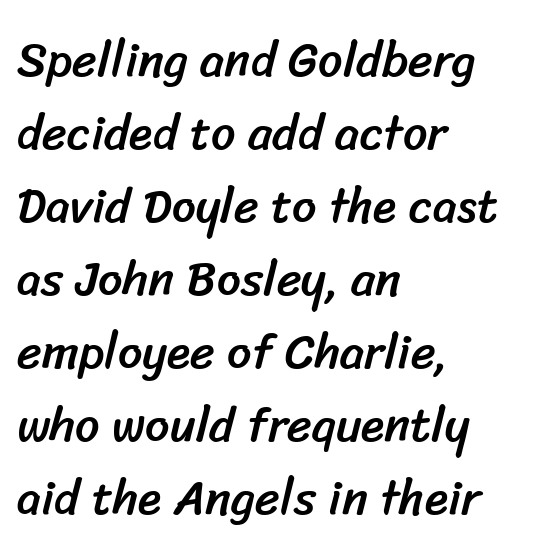
{"serif": "no", "width": "normal", "stroke_contrast": "low", "x_height": "medium", "monospaced": "no", "underline": "no", "align": "left", "line_spacing": "normal", "line_spacing_ratio": 1.52, "letter_spacing": "normal", "letter_spacing_em": 0.0, "glyph_px": 48}
